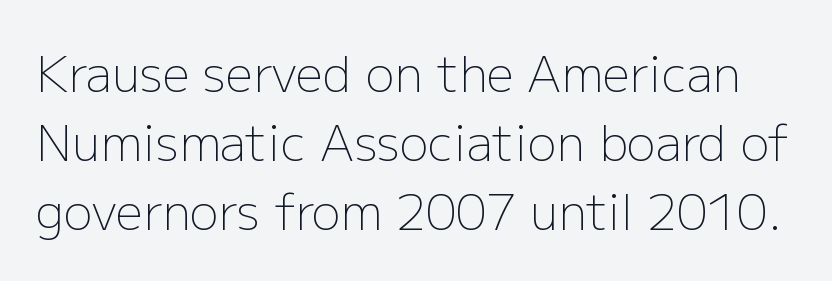
Unbolded letterforms with no extra heft. Each word holds together tightly as a unit, with standard inter-letter gaps. Regarding serifs, this sample does without them. Posture: upright roman.
